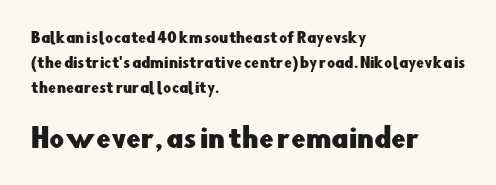
Q: Is the text italic (slanted)? A: No, it is upright.
Q: Is the text underlined? A: No.
Q: How is the paragraph aligned? A: Left-aligned.
Q: Is the spacing between letters normal or unusually wide? A: Normal.
Q: Which block of text is set in a larger size, the first (top) or the second (bottom)? A: The second (bottom) one.
